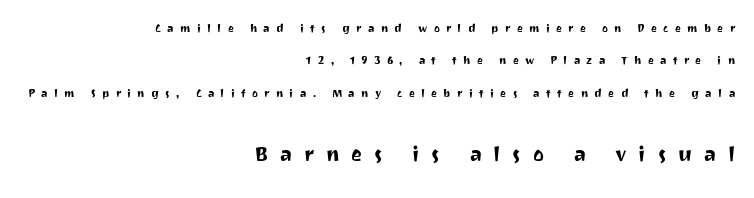
The image shows 26 px text type, upright; set right-aligned, loose line spacing (2.31x), unusually wide letter spacing (+0.45 em), not underlined; the second (bottom) block is 1.86x larger.
